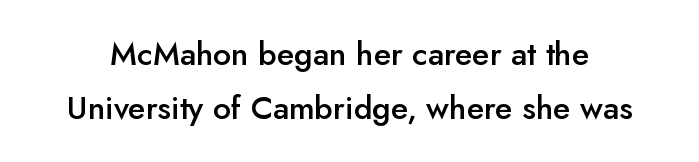
The image shows 32 px semibold sans-serif type, upright; set normal line spacing (1.7x), normal letter spacing, not underlined; low stroke contrast and a small x-height.
